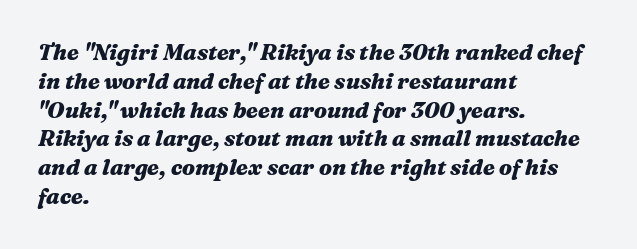
{"italic": "yes", "lean": "right", "slant_degrees": 16, "bold": "yes", "underline": "no", "align": "left", "line_spacing": "normal", "line_spacing_ratio": 1.31, "letter_spacing": "normal", "letter_spacing_em": 0.0, "glyph_px": 22}
